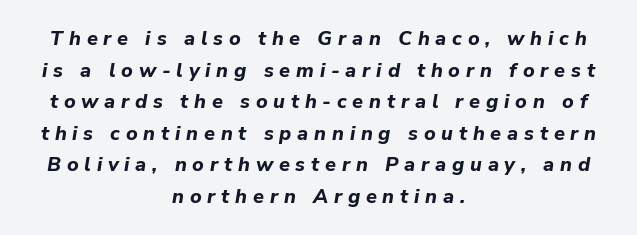
{"italic": "yes", "lean": "right", "slant_degrees": 9, "bold": "yes", "underline": "no", "align": "center", "line_spacing": "normal", "line_spacing_ratio": 1.58, "letter_spacing": "wide", "letter_spacing_em": 0.29, "glyph_px": 20}
